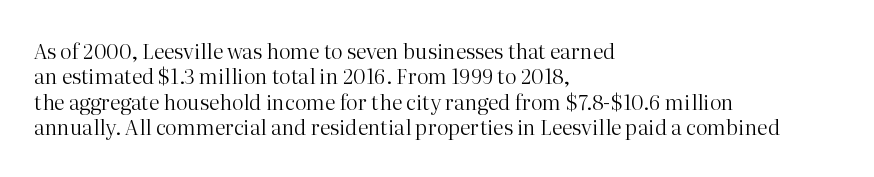
The image shows 21 px text type, upright; set left-aligned, line spacing 1.21x, normal letter spacing, not underlined.
